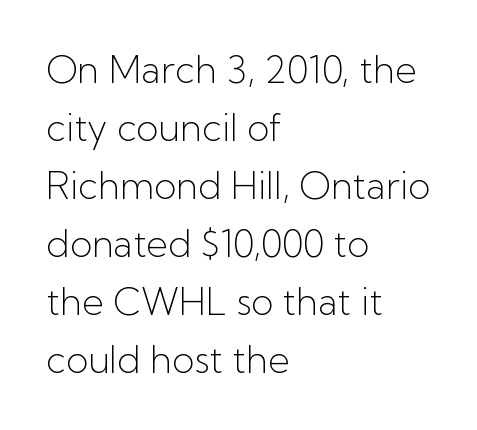
Q: Is the text bold? A: No.
Q: Is the text italic (slanted)? A: No, it is upright.
Q: Is the typeface a serif or a sans-serif typeface? A: Sans-serif.
Q: Is the text underlined? A: No.
Q: How is the paragraph aligned? A: Left-aligned.
Q: Is the spacing between letters normal or unusually wide? A: Normal.
Q: Is the spacing between lines tight, normal or loose? A: Normal.
Q: Width (condensed, normal, or wide)? A: Normal.
Q: Stroke contrast? A: Low.
Q: x-height? A: Medium.
Q: Monospaced? A: No.
